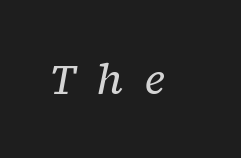
Q: Is the text bold? A: No.
Q: Is the text italic (slanted)? A: Yes, it leans right by about 12 degrees.
Q: Is the typeface a serif or a sans-serif typeface? A: Serif.
Q: Is the text underlined? A: No.
Q: Is the spacing between letters normal or unusually wide? A: Unusually wide.
Q: Width (condensed, normal, or wide)? A: Normal.
Q: Stroke contrast? A: Low.
Q: x-height? A: Medium.
Q: Monospaced? A: No.
